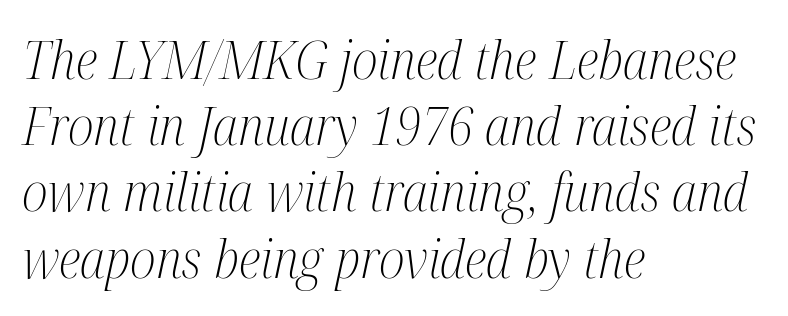
In terms of letterspacing, this is plain default setting. The letters are slanted; this is an italic face. Think of a printed novel: that variable character pitch is what you see here. Unbolded letterforms with no extra heft.
